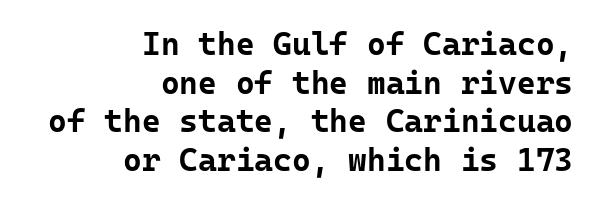
The image shows 32 px bold sans-serif type, upright, monospaced; set right-aligned, line spacing 1.21x, normal letter spacing, not underlined; low stroke contrast and a medium x-height.
